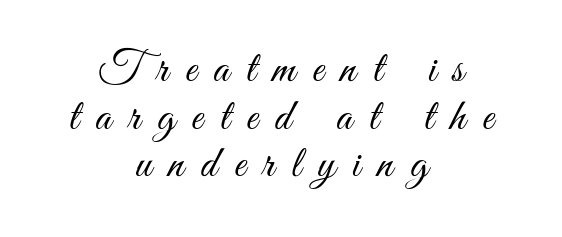
A bare baseline throughout the passage. The rendering inserts visible extra space after every character. Compared with a typical body face, this is equally light or lighter still. This sample is center-justified, so both line endings float freely.
